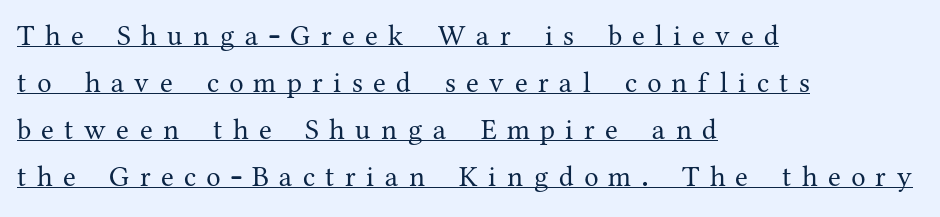
The image shows 29 px regular-weight serif type, upright; set left-aligned, normal line spacing (1.62x), unusually wide letter spacing (+0.36 em), underlined; medium stroke contrast and a medium x-height.
